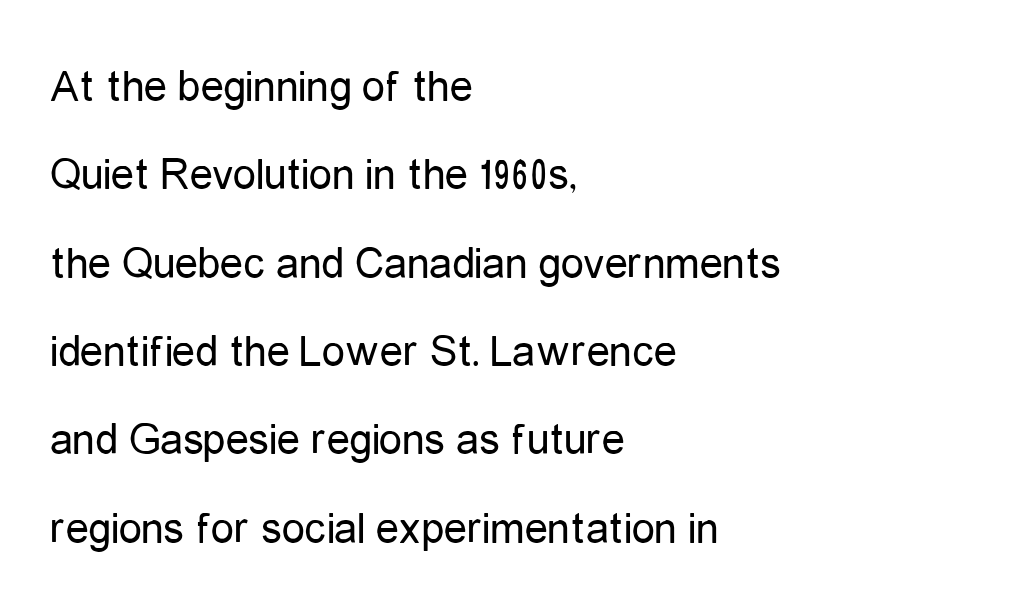
{"serif": "no", "italic": "no", "bold": "no", "weight": "regular", "width": "condensed", "stroke_contrast": "low", "x_height": "medium", "monospaced": "no", "underline": "no", "align": "left", "line_spacing": "loose", "line_spacing_ratio": 1.92, "letter_spacing": "normal", "letter_spacing_em": 0.0, "glyph_px": 46}
